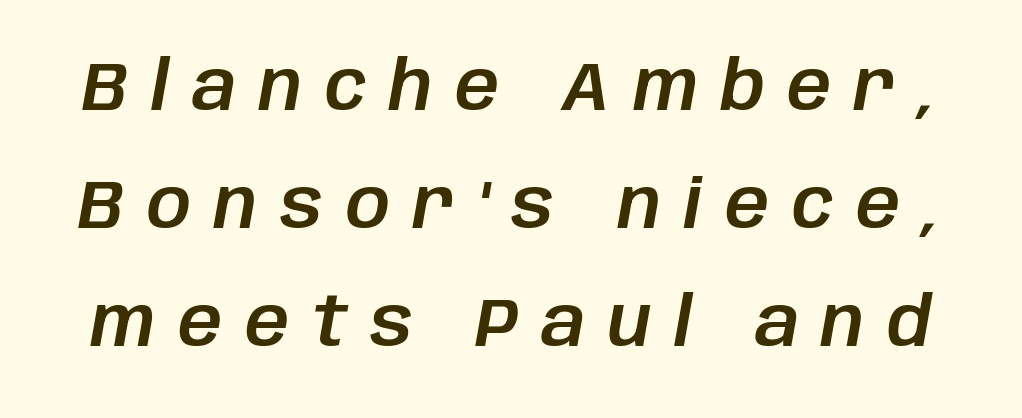
The image shows 69 px text type, italic (leaning right); set line spacing 1.71x, unusually wide letter spacing (+0.33 em), not underlined; low stroke contrast and a large x-height.
